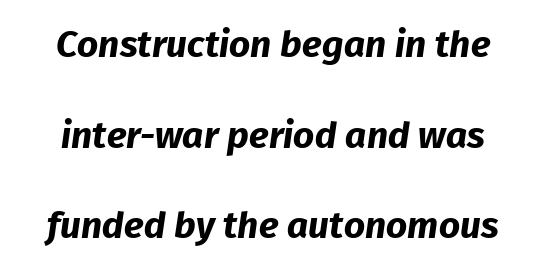
The image shows 37 px bold sans-serif type; set loose line spacing (2.45x), normal letter spacing, not underlined; low stroke contrast and a medium x-height.
